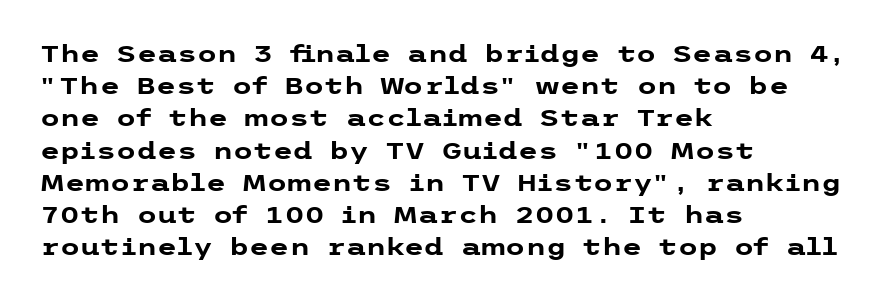
The image shows 23 px bold type, upright; set left-aligned, normal line spacing (1.4x), normal letter spacing, not underlined.
